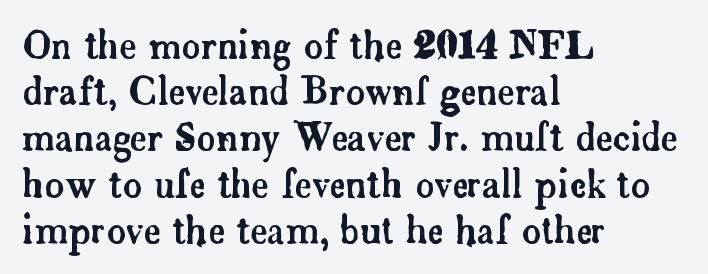
Looks like regular typesetting: each glyph gets only the width it needs. This sample uses plain, unmodified letter spacing. Students, observe: this is what conventionally led text looks like. Classification — serif. The paragraph shown leans on its left margin.
